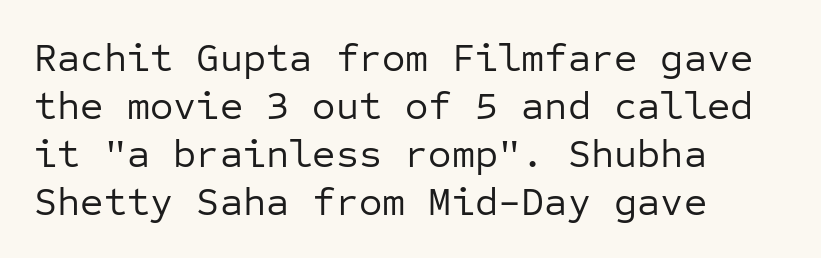
The image shows 40 px regular-weight sans-serif type, upright, monospaced; set left-aligned, line spacing 1.2x, normal letter spacing, not underlined; low stroke contrast and a medium x-height.
